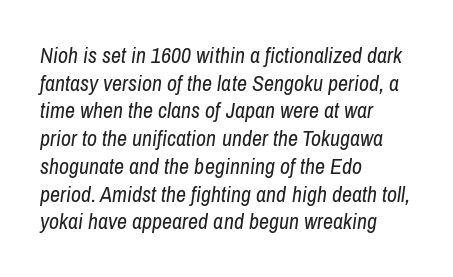
The image shows 22 px text type, italic (leaning right); set left-aligned, normal line spacing (1.26x), normal letter spacing, not underlined.
